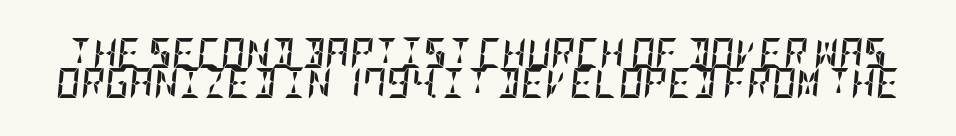
The image shows 30 px semibold, condensed type, italic (leaning right); set tight line spacing (0.99x), normal letter spacing, not underlined; low stroke contrast and a large x-height.
